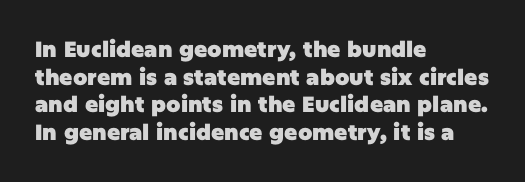
{"italic": "no", "bold": "yes", "underline": "no", "align": "left", "line_spacing": "normal", "line_spacing_ratio": 1.26, "letter_spacing": "normal", "letter_spacing_em": 0.0, "glyph_px": 22}
